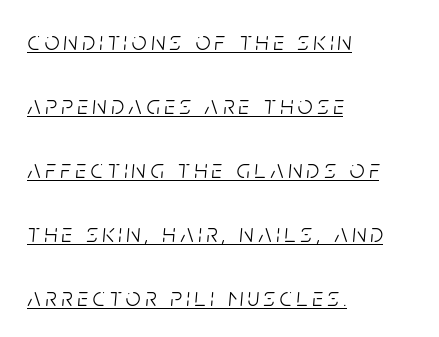
The image shows 26 px text type, italic (leaning right); set left-aligned, loose line spacing (2.46x), underlined.
